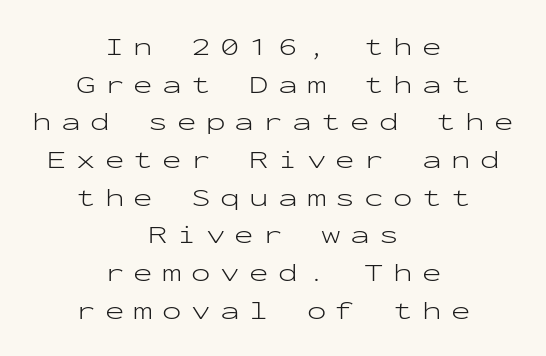
No heavy texture on the line: the type isn't bold. Decoration check: the copy has no underline. This is the regular roman posture of the typeface. The tracking jumps out immediately: characters are airy and widely separated. A typesetter would call this leading conventional body-copy spacing.
